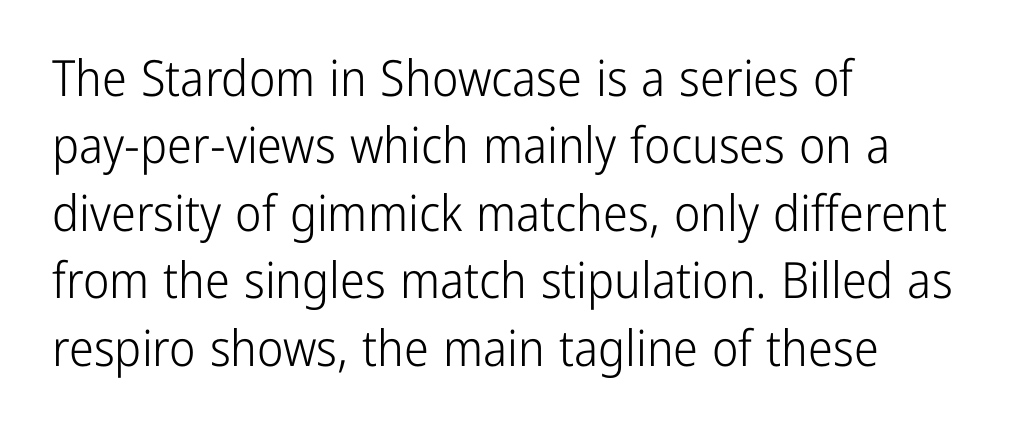
This reads as an unemphasized weight, regular at the heaviest. Between one letter and the next there's only the usual sliver of space. Looks like regular typesetting: each glyph gets only the width it needs. Nobody drew a line under any word here.
